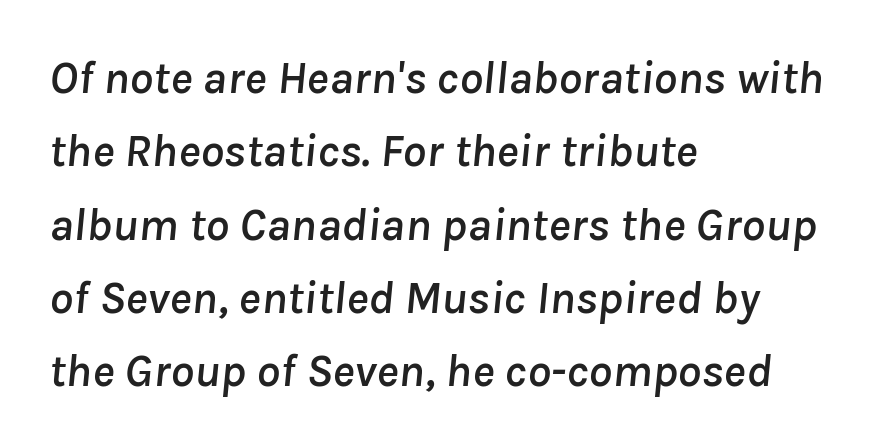
Each word holds together tightly as a unit, with standard inter-letter gaps. The string is rendered with underlining switched off. Proportional: the letters do not fall into vertical columns. Leading matches the norm, producing a regular column. Designer's note — italics engaged. Where is the straight margin? On the left.
